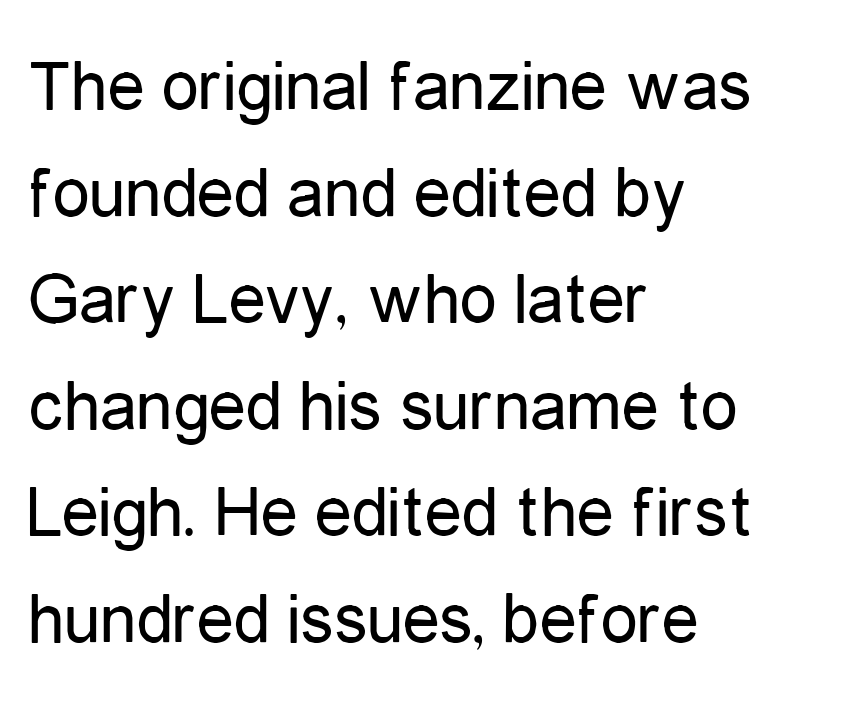
Compared with typical body copy, the letter spacing here is the same. Honestly, there is no underline to notice here at all. The type sits square on the baseline with zero lean. Vertically, the passage feels balanced, rows spaced as you'd expect.
